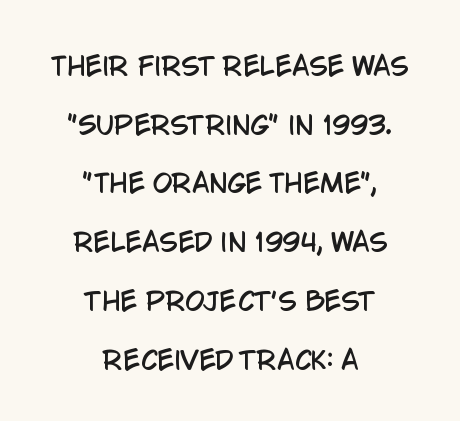
{"italic": "no", "underline": "no", "align": "center", "line_spacing": "loose", "line_spacing_ratio": 2.35, "letter_spacing": "normal", "letter_spacing_em": 0.0, "glyph_px": 25}
